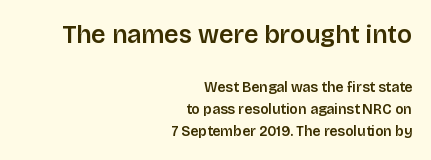
The image shows 25 px text type, upright; set right-aligned, normal line spacing (1.57x), normal letter spacing, not underlined; the first (top) block is 1.79x larger.
